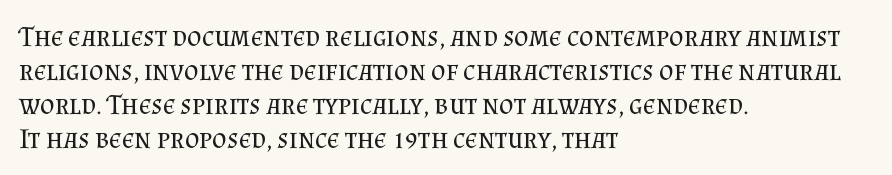
Q: Is the text bold? A: No.
Q: Is the text italic (slanted)? A: No, it is upright.
Q: Is the typeface a serif or a sans-serif typeface? A: Serif.
Q: Is the text underlined? A: No.
Q: How is the paragraph aligned? A: Left-aligned.
Q: Is the spacing between letters normal or unusually wide? A: Normal.
Q: Width (condensed, normal, or wide)? A: Normal.
Q: Stroke contrast? A: Medium.
Q: x-height? A: Small.
Q: Monospaced? A: No.
